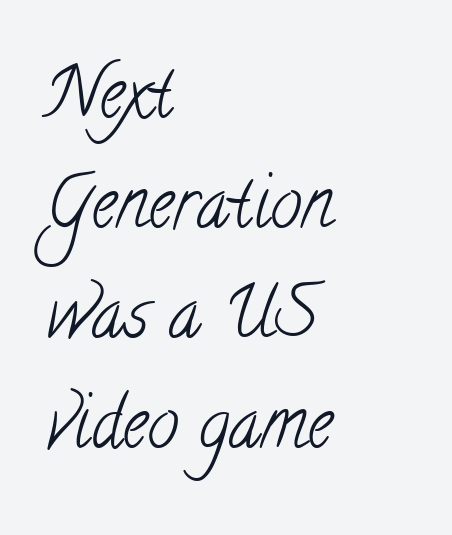
{"bold": "no", "weight": "light", "width": "condensed", "stroke_contrast": "low", "x_height": "small", "monospaced": "no", "underline": "no", "align": "left", "line_spacing": "normal", "line_spacing_ratio": 1.55, "letter_spacing": "normal", "letter_spacing_em": 0.0, "glyph_px": 71}
